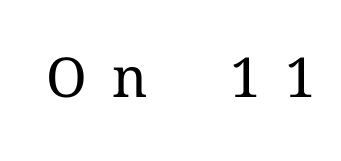
{"serif": "yes", "italic": "no", "bold": "no", "weight": "regular", "width": "normal", "stroke_contrast": "medium", "x_height": "medium", "monospaced": "no", "underline": "no", "letter_spacing": "wide", "letter_spacing_em": 0.45, "glyph_px": 55}
